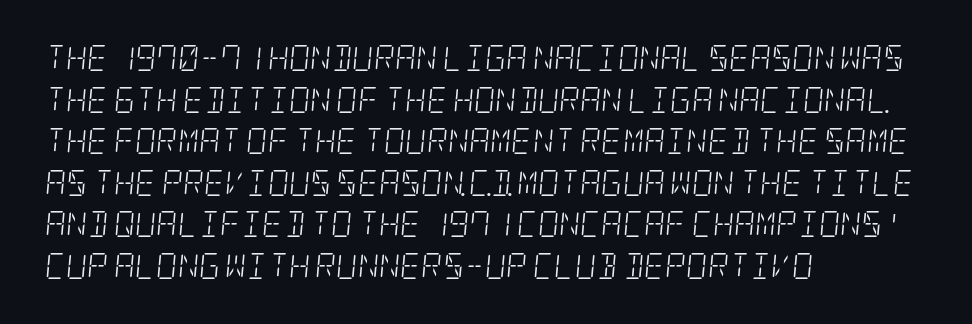
The image shows 26 px text type, italic (leaning right); set left-aligned, normal line spacing (1.6x), normal letter spacing, not underlined.
